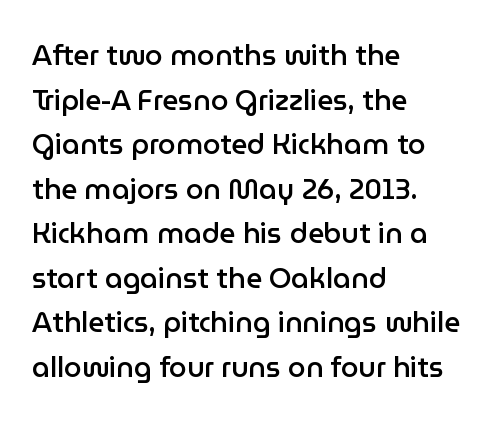
Proportional: the letters do not fall into vertical columns. The letters carry no serifs — their stems end cleanly without finishing strokes. The area under the type is left untouched. When letters stand straight like this, we call the style roman or upright. Caption: multi-line text, flush left, ragged right.
